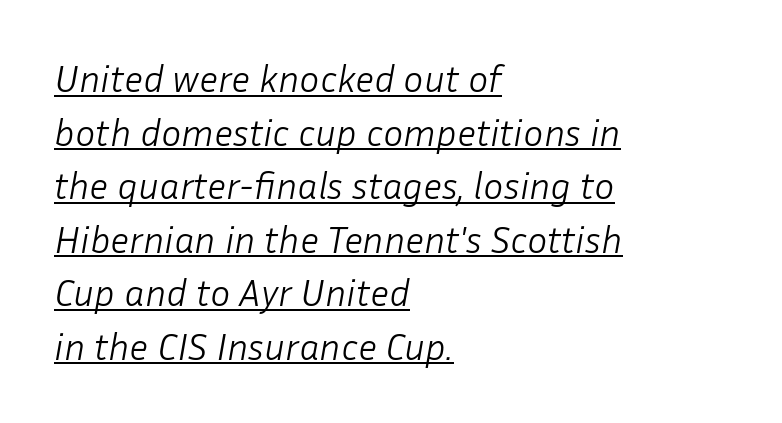
Q: Is the text bold? A: No.
Q: Is the text italic (slanted)? A: Yes, it leans right by about 10 degrees.
Q: Is the text underlined? A: Yes.
Q: How is the paragraph aligned? A: Left-aligned.
Q: Is the spacing between letters normal or unusually wide? A: Normal.
Q: Is the spacing between lines tight, normal or loose? A: Normal.
Q: Width (condensed, normal, or wide)? A: Normal.
Q: Stroke contrast? A: Low.
Q: x-height? A: Medium.
Q: Monospaced? A: No.
